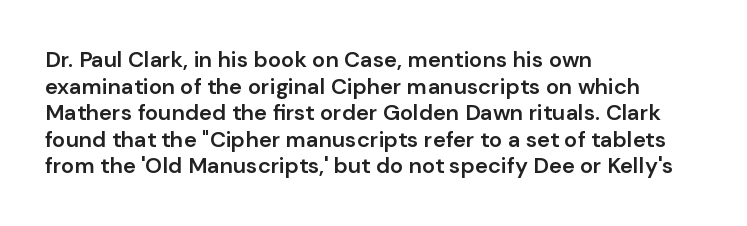
Q: Is the text bold? A: Semi-bold.
Q: Is the text italic (slanted)? A: No, it is upright.
Q: Is the text underlined? A: No.
Q: How is the paragraph aligned? A: Left-aligned.
Q: Is the spacing between letters normal or unusually wide? A: Normal.
